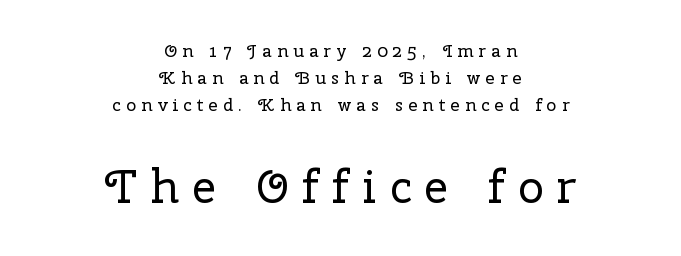
The image shows 46 px regular-weight serif type, upright; set centered, normal line spacing (1.49x), unusually wide letter spacing (+0.29 em), not underlined; the second (bottom) block is 2.56x larger; low stroke contrast and a medium x-height.
